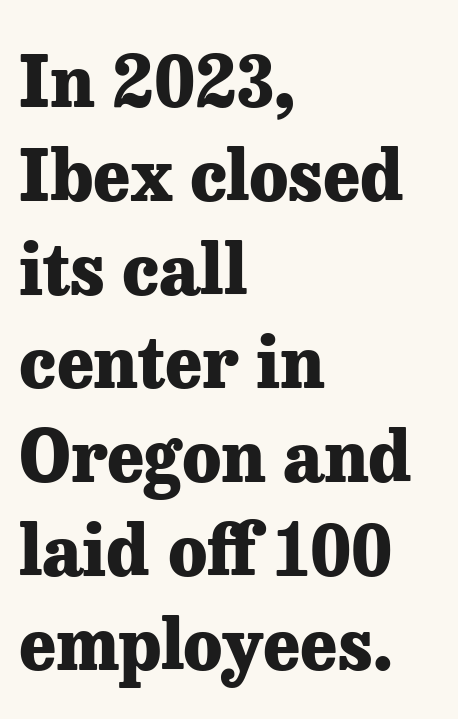
Q: Is the text bold? A: Yes.
Q: Is the text italic (slanted)? A: No, it is upright.
Q: Is the typeface a serif or a sans-serif typeface? A: Serif.
Q: Is the text underlined? A: No.
Q: How is the paragraph aligned? A: Left-aligned.
Q: Is the spacing between letters normal or unusually wide? A: Normal.
Q: Is the spacing between lines tight, normal or loose? A: Normal.
Q: Width (condensed, normal, or wide)? A: Normal.
Q: Stroke contrast? A: Low.
Q: x-height? A: Medium.
Q: Monospaced? A: No.
